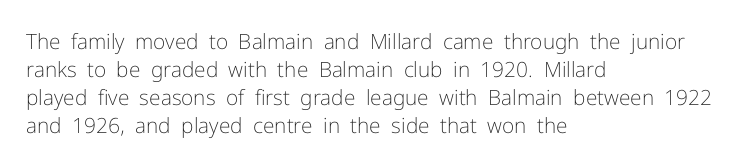
{"italic": "no", "bold": "no", "underline": "no", "align": "left", "line_spacing": "normal", "line_spacing_ratio": 1.33, "letter_spacing": "normal", "letter_spacing_em": 0.0, "glyph_px": 21}
